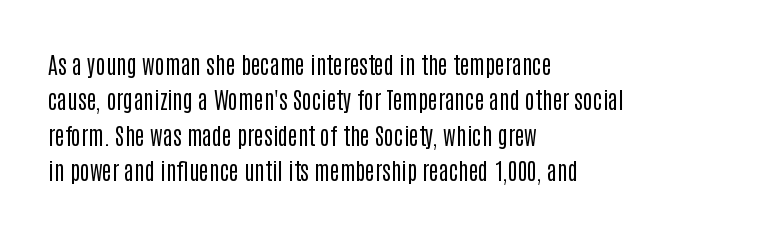
{"italic": "no", "bold": "no", "underline": "no", "align": "left", "line_spacing": "normal", "line_spacing_ratio": 1.54, "letter_spacing": "normal", "letter_spacing_em": 0.0, "glyph_px": 23}
